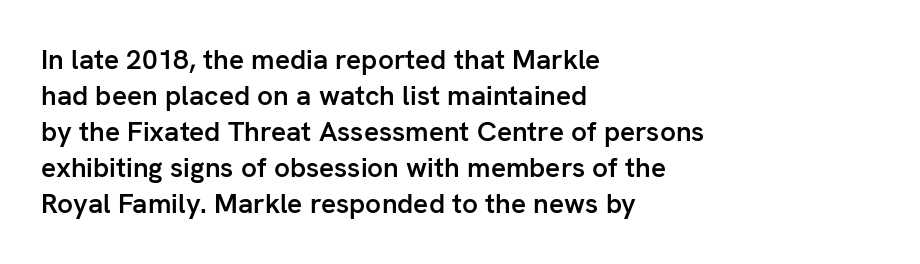
Q: Is the text bold? A: Semi-bold.
Q: Is the text italic (slanted)? A: No, it is upright.
Q: Is the typeface a serif or a sans-serif typeface? A: Sans-serif.
Q: Is the text underlined? A: No.
Q: How is the paragraph aligned? A: Left-aligned.
Q: Is the spacing between letters normal or unusually wide? A: Normal.
Q: Is the spacing between lines tight, normal or loose? A: Normal.
Q: Width (condensed, normal, or wide)? A: Normal.
Q: Stroke contrast? A: Low.
Q: x-height? A: Medium.
Q: Monospaced? A: No.
